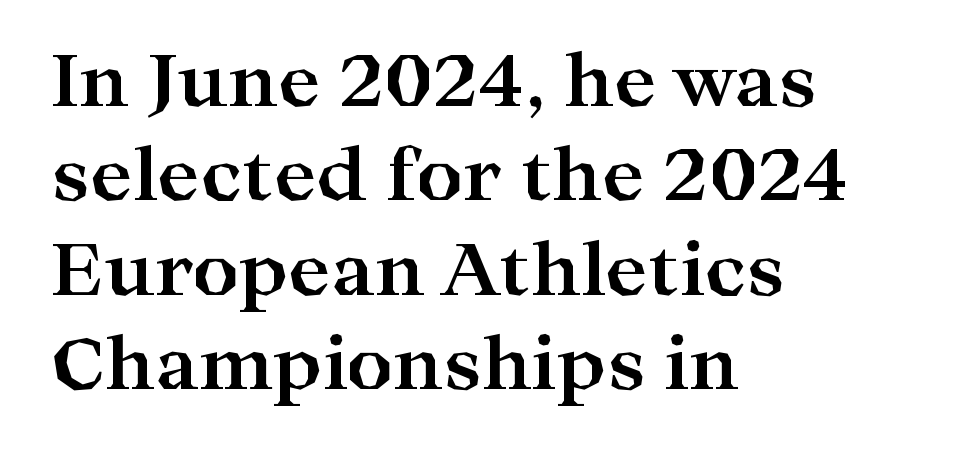
A typesetter would call this zero additional tracking. If you drew a ruler down the left edge, every line would touch it. No word sits above an underline. No italicization has been applied; the sample stays upright. The text was rendered using a seriffed face with decorative stroke endings.
